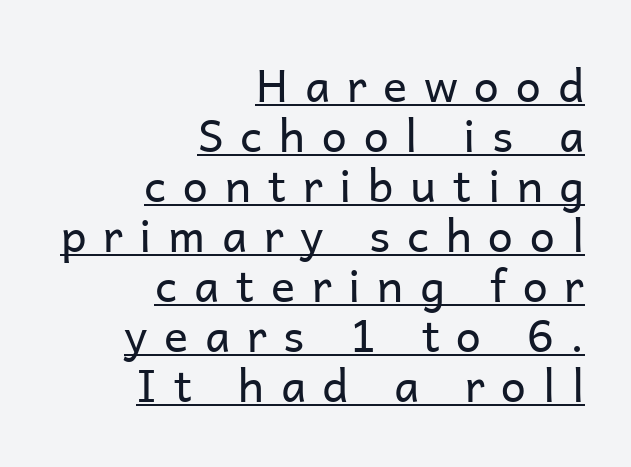
The weight would be labelled regular, book, light, or lighter still. The lines in this sample share a right terminus and differ only in where they begin. You could only call the tracking loose — the letters float apart. Notice how the stems are strictly vertical — no italics here. Note the varied advance widths — an 'i' is clearly narrower than an 'm'. Rows of type sit shoulder to shoulder in the vertical direction.
